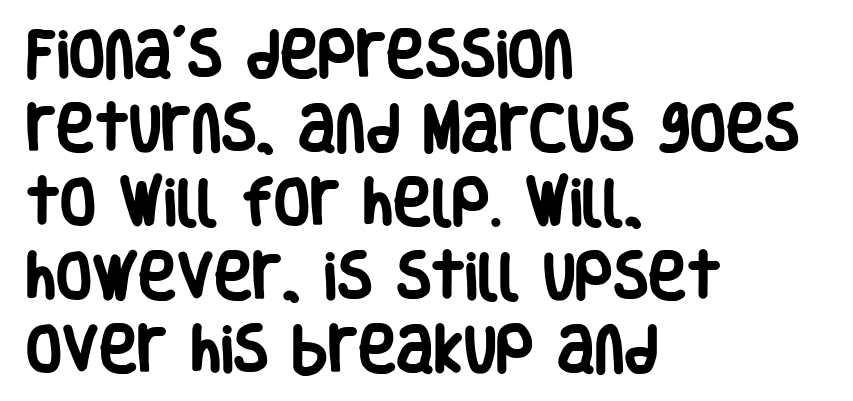
{"serif": "no", "italic": "no", "bold": "yes", "weight": "heavy", "width": "condensed", "stroke_contrast": "low", "x_height": "large", "monospaced": "no", "underline": "no", "align": "left", "line_spacing": "normal", "line_spacing_ratio": 1.42, "letter_spacing": "normal", "letter_spacing_em": 0.0, "glyph_px": 52}
